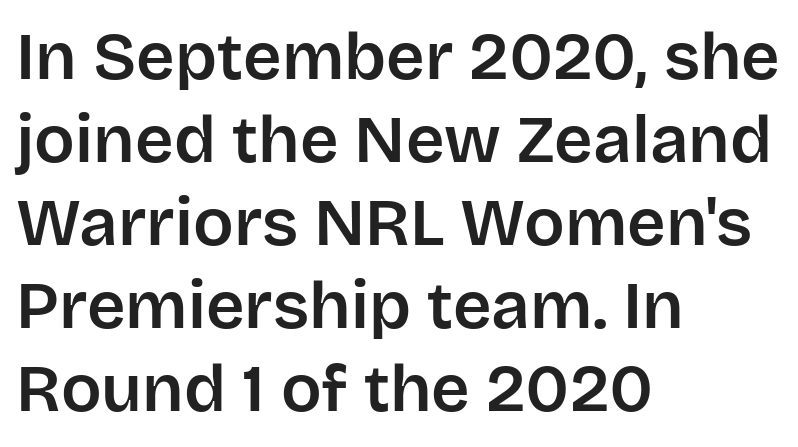
Q: Is the text italic (slanted)? A: No, it is upright.
Q: Is the typeface a serif or a sans-serif typeface? A: Sans-serif.
Q: Is the text underlined? A: No.
Q: How is the paragraph aligned? A: Left-aligned.
Q: Is the spacing between letters normal or unusually wide? A: Normal.
Q: Width (condensed, normal, or wide)? A: Normal.
Q: Stroke contrast? A: Low.
Q: x-height? A: Large.
Q: Monospaced? A: No.
